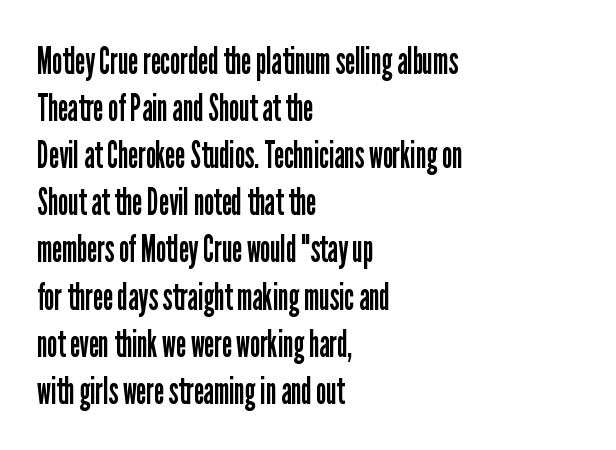
Q: Is the text bold? A: No.
Q: Is the text italic (slanted)? A: No, it is upright.
Q: Is the typeface a serif or a sans-serif typeface? A: Sans-serif.
Q: Is the text underlined? A: No.
Q: How is the paragraph aligned? A: Left-aligned.
Q: Is the spacing between letters normal or unusually wide? A: Normal.
Q: Width (condensed, normal, or wide)? A: Condensed.
Q: Stroke contrast? A: Low.
Q: x-height? A: Medium.
Q: Monospaced? A: No.
